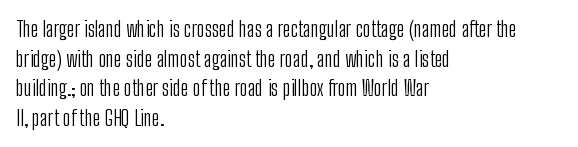
The image shows 21 px text type, upright; set left-aligned, normal line spacing (1.41x), normal letter spacing, not underlined.
